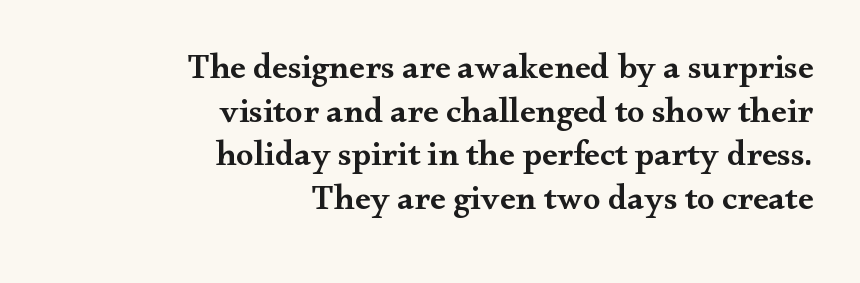
Observe the ordinary spacing: letters are neighbours, not strangers. Serifs: yes, visible at the terminals of the letterforms. Ordinary non-slanted type is in use. Summary of weight: moderately heavy, a semibold. Casual observation: everything's shoved over to the right.
